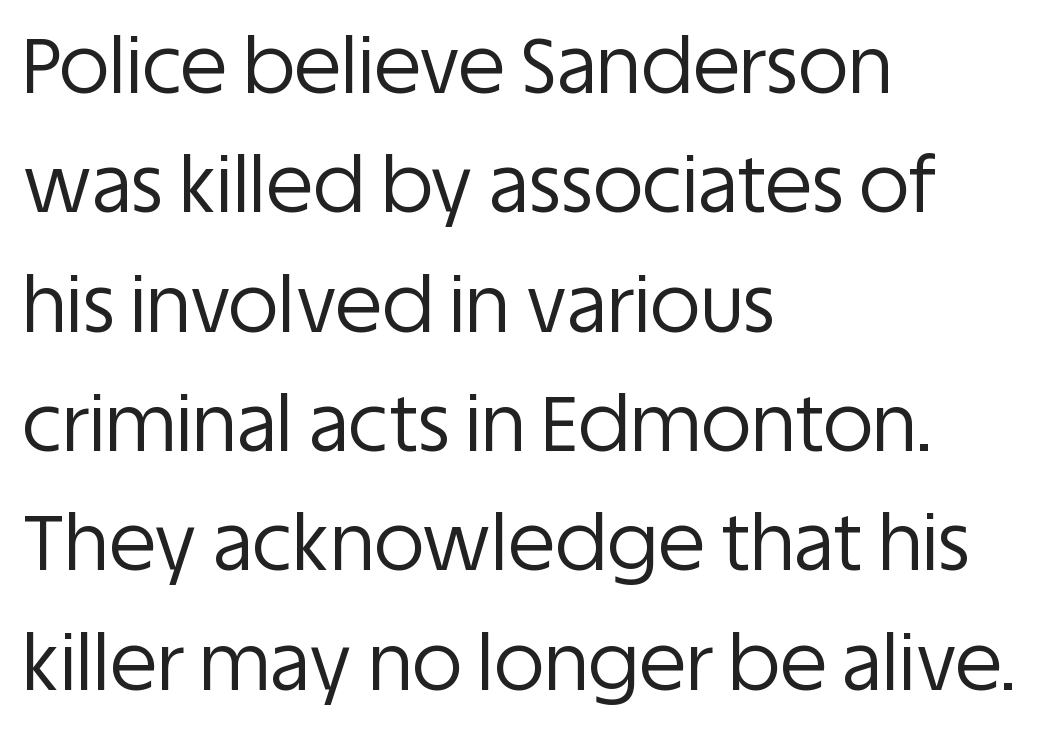
The passage shown is typeset with a sans-serif family. Think of a printed novel: that variable character pitch is what you see here. In CSS terms this would be text-align: left. You can tell it's not italic because the verticals are truly vertical. One glance says typical: line gaps are just what's usual.
